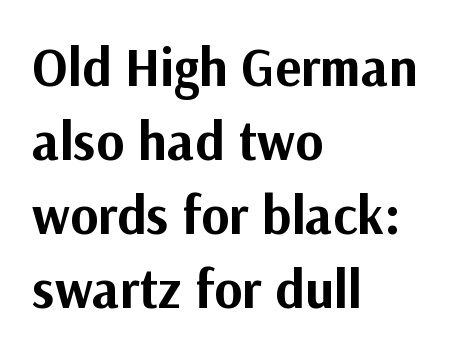
The image shows 54 px bold sans-serif type, upright; set left-aligned, normal line spacing (1.37x), normal letter spacing, not underlined; medium stroke contrast and a medium x-height.
